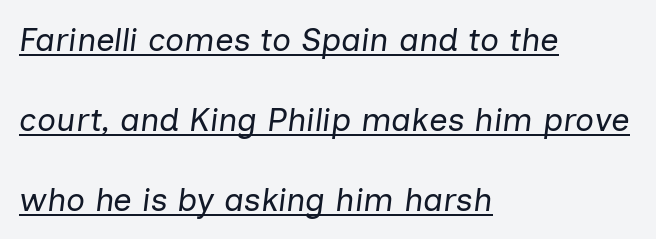
The strokes carry an ordinary text weight at most. The face used here appears with an underline applied. Caption: standard tracking, unaltered. Note the varied advance widths — an 'i' is clearly narrower than an 'm'.
